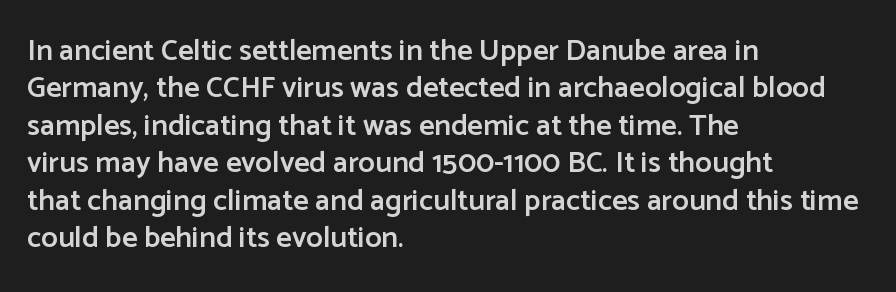
The image shows 30 px semibold sans-serif type, upright; set left-aligned, normal line spacing (1.25x), normal letter spacing, not underlined; low stroke contrast and a medium x-height.
